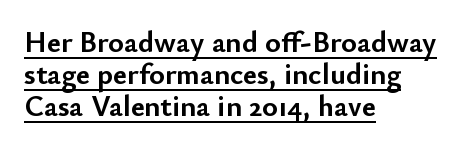
A roman cut, with each character standing at attention. Cramped leading. Layout note: lines flush left. Strong, thick strokes mark this as bold type. Words appear dense and cohesive because spacing is normal. Is this a sans? Yes — the strokes have no serifs.
